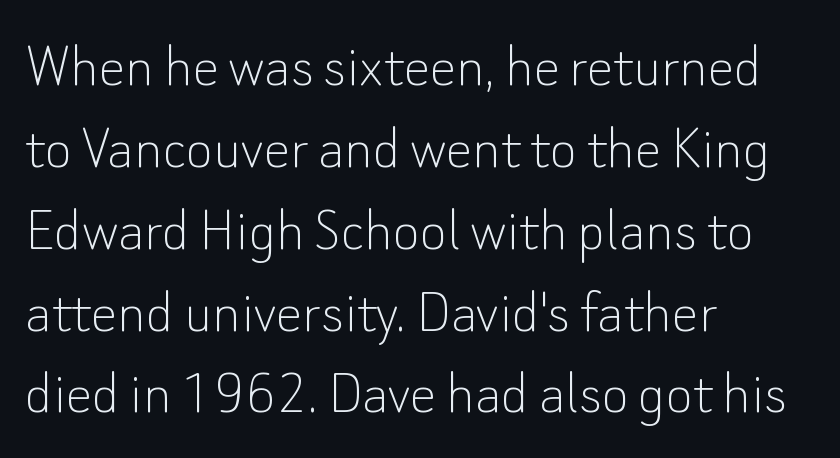
Q: Is the text bold? A: No.
Q: Is the text italic (slanted)? A: No, it is upright.
Q: Is the typeface a serif or a sans-serif typeface? A: Sans-serif.
Q: Is the text underlined? A: No.
Q: How is the paragraph aligned? A: Left-aligned.
Q: Is the spacing between letters normal or unusually wide? A: Normal.
Q: Width (condensed, normal, or wide)? A: Normal.
Q: Stroke contrast? A: Low.
Q: x-height? A: Small.
Q: Monospaced? A: No.
